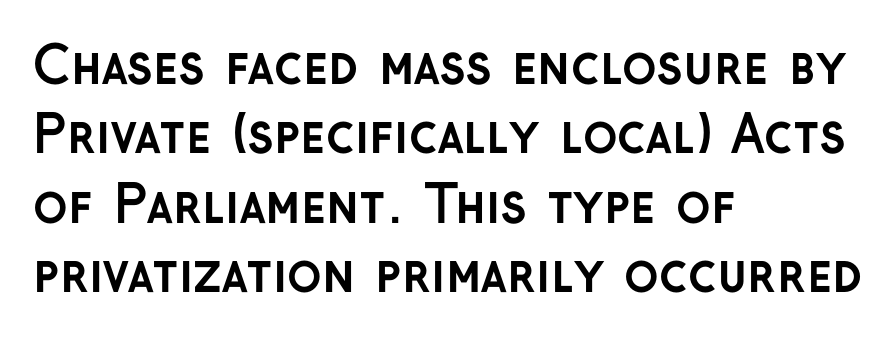
{"serif": "no", "italic": "no", "bold": "yes", "weight": "semibold", "width": "normal", "stroke_contrast": "low", "x_height": "medium", "monospaced": "no", "underline": "no", "align": "left", "line_spacing": "normal", "line_spacing_ratio": 1.36, "letter_spacing": "normal", "letter_spacing_em": 0.0, "glyph_px": 51}
